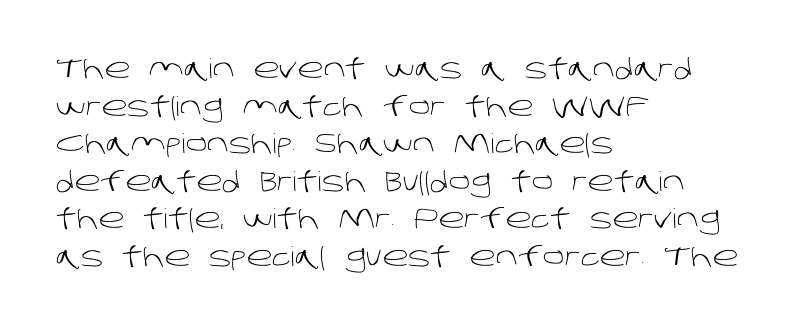
The image shows 27 px text type; set left-aligned, normal line spacing (1.39x), normal letter spacing, not underlined.
